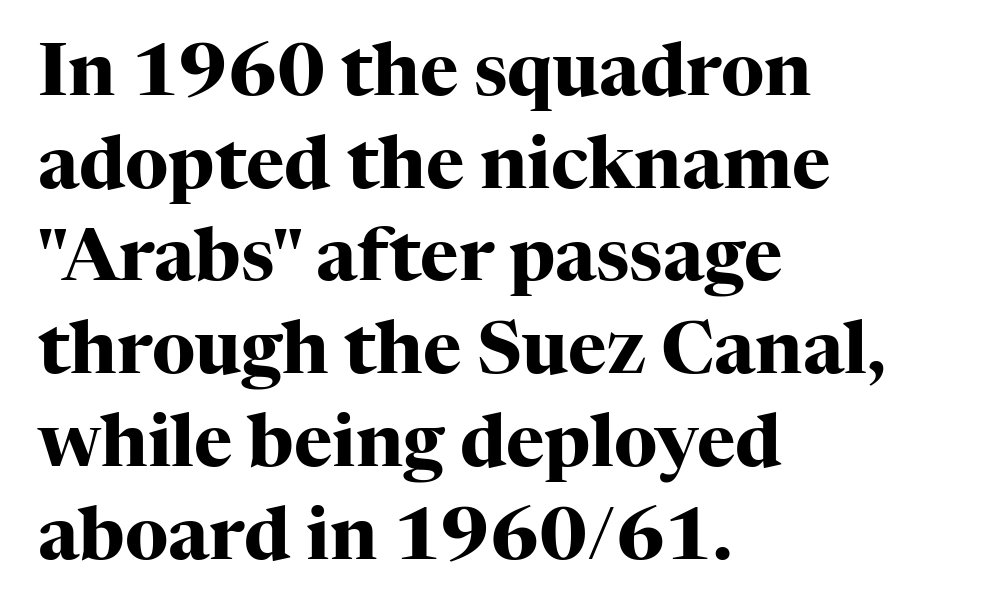
The image shows 73 px heavy serif type, upright; set left-aligned, normal line spacing (1.27x), normal letter spacing, not underlined; high stroke contrast and a medium x-height.
